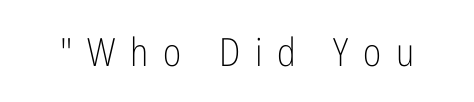
Is the type heavy? It reads as light-to-regular instead. Do the letters lean? They stand straight. The baseline area is clear. The face used here is rendered with a markedly widened letterfit. Nope, no serifs anywhere on these letters. Each letter keeps its own natural width here, so spacing adapts to shape.
